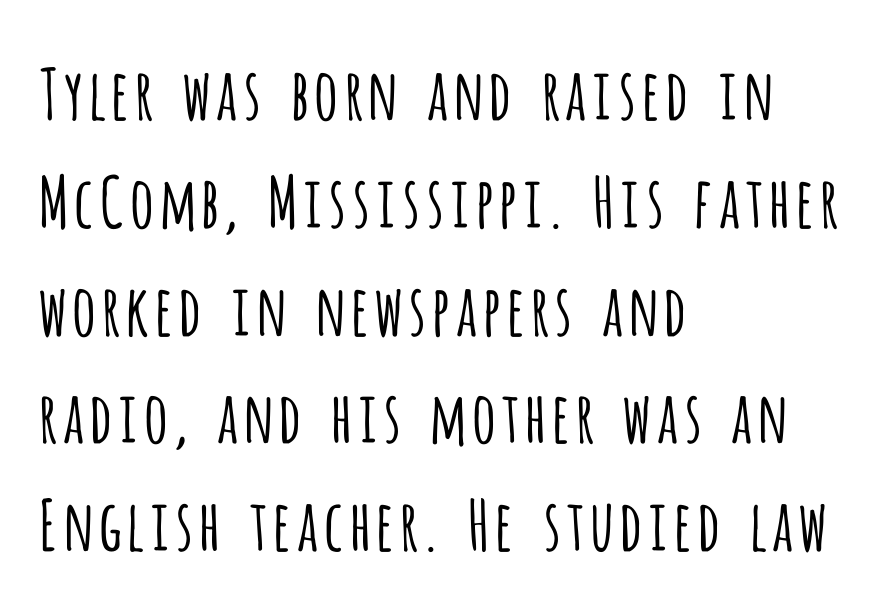
{"serif": "no", "italic": "no", "bold": "no", "weight": "light", "width": "condensed", "stroke_contrast": "low", "x_height": "large", "monospaced": "no", "underline": "no", "align": "left", "line_spacing": "normal", "line_spacing_ratio": 1.54, "letter_spacing": "normal", "letter_spacing_em": 0.0, "glyph_px": 70}
